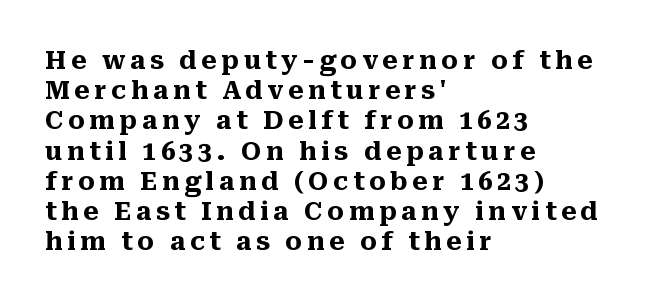
{"italic": "no", "bold": "yes", "underline": "no", "align": "left", "line_spacing_ratio": 1.21, "glyph_px": 25}
